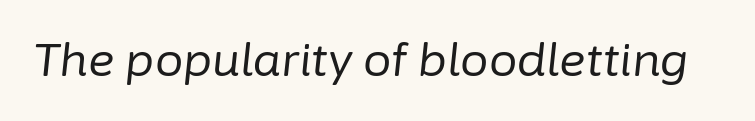
The image shows 45 px regular-weight type, italic (leaning right); set normal letter spacing, not underlined; low stroke contrast and a medium x-height.
